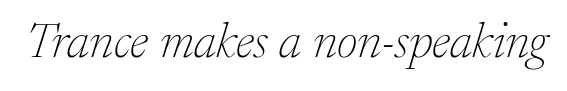
{"serif": "yes", "italic": "yes", "lean": "right", "slant_degrees": 17, "bold": "no", "weight": "thin", "width": "normal", "stroke_contrast": "low", "x_height": "medium", "monospaced": "no", "underline": "no", "letter_spacing": "normal", "letter_spacing_em": 0.0, "glyph_px": 50}
